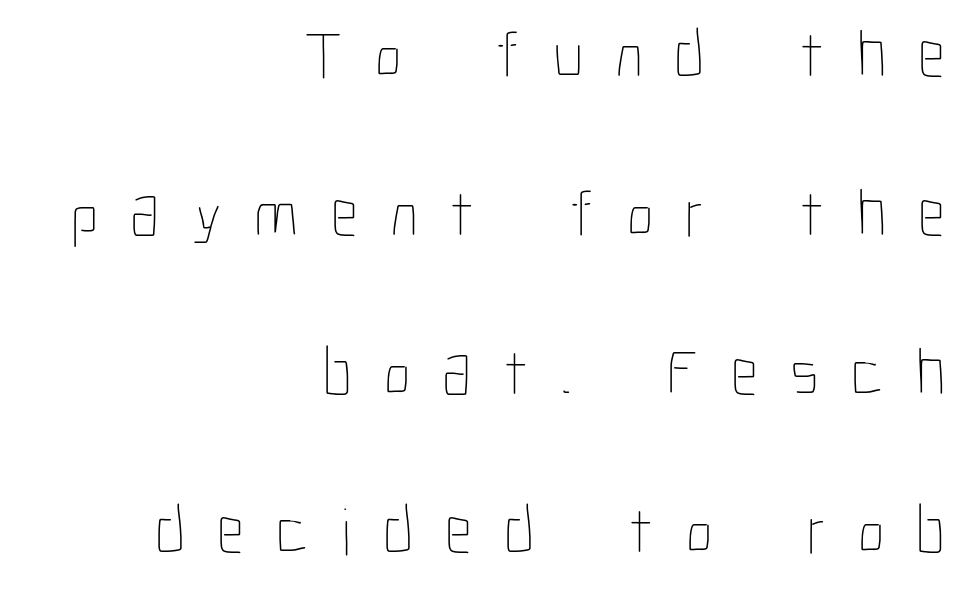
Q: Is the text bold? A: No.
Q: Is the text italic (slanted)? A: No, it is upright.
Q: Is the text underlined? A: No.
Q: How is the paragraph aligned? A: Right-aligned.
Q: Is the spacing between letters normal or unusually wide? A: Unusually wide.
Q: Is the spacing between lines tight, normal or loose? A: Loose.
Q: Width (condensed, normal, or wide)? A: Condensed.
Q: Stroke contrast? A: Low.
Q: x-height? A: Medium.
Q: Monospaced? A: No.
